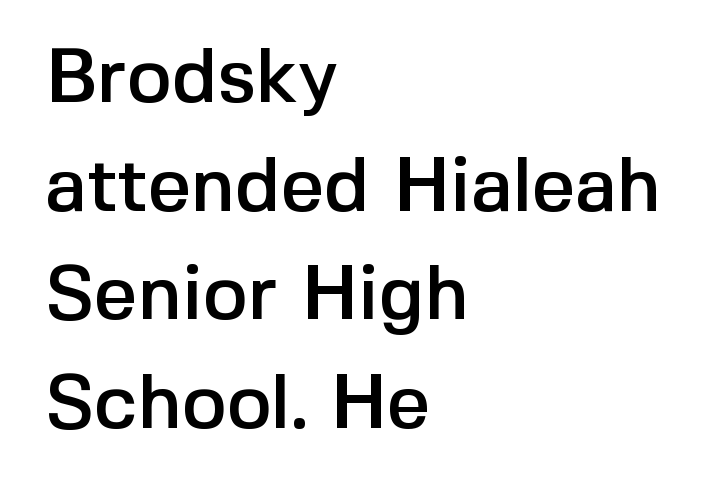
The image shows 76 px sans-serif type, upright; set left-aligned, normal line spacing (1.43x), normal letter spacing, not underlined; a medium x-height.
